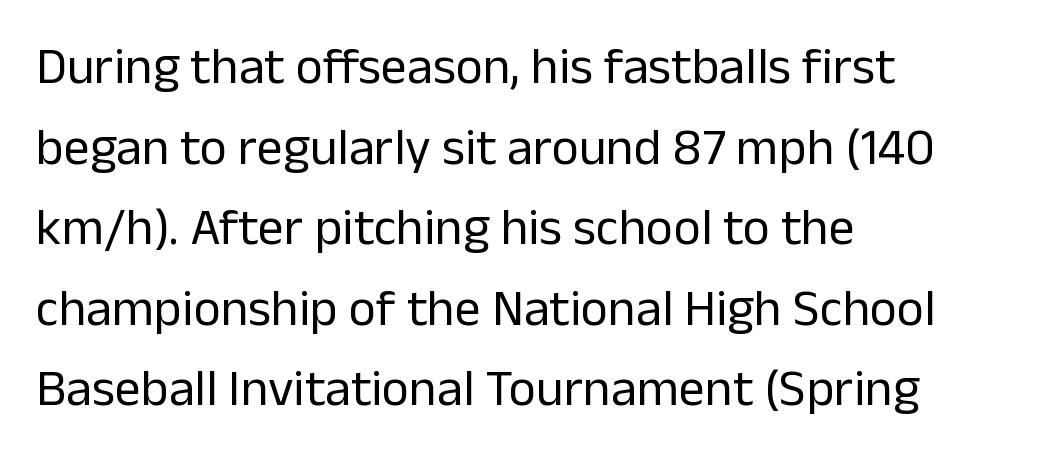
The image shows 52 px regular-weight sans-serif type, upright; set left-aligned, normal line spacing (1.55x), normal letter spacing, not underlined; low stroke contrast and a medium x-height.
